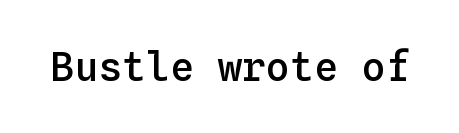
Q: Is the text bold? A: Semi-bold.
Q: Is the text italic (slanted)? A: No, it is upright.
Q: Is the text underlined? A: No.
Q: Is the spacing between letters normal or unusually wide? A: Normal.
Q: Width (condensed, normal, or wide)? A: Normal.
Q: Stroke contrast? A: Low.
Q: x-height? A: Medium.
Q: Monospaced? A: Yes.
